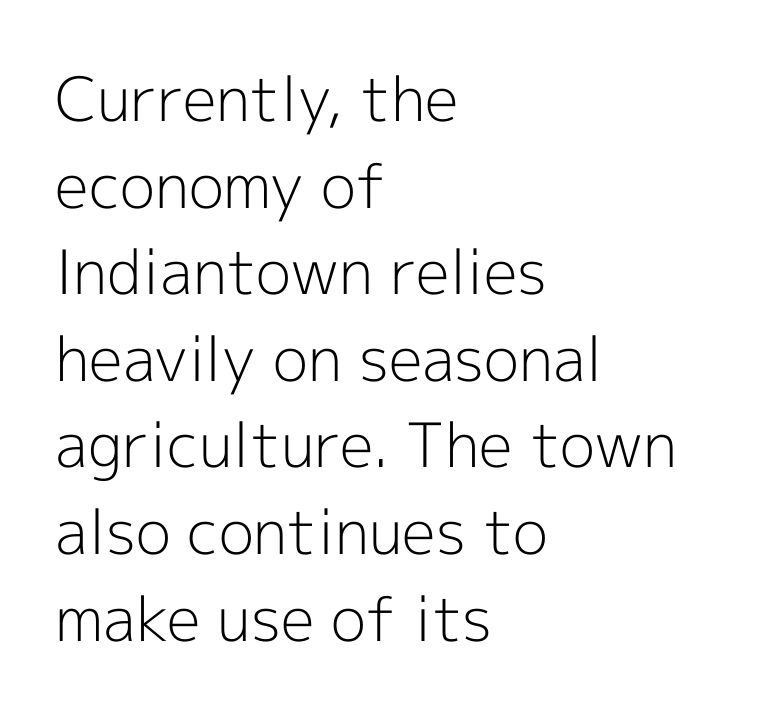
Q: Is the text bold? A: No.
Q: Is the text italic (slanted)? A: No, it is upright.
Q: Is the typeface a serif or a sans-serif typeface? A: Sans-serif.
Q: Is the text underlined? A: No.
Q: How is the paragraph aligned? A: Left-aligned.
Q: Is the spacing between letters normal or unusually wide? A: Normal.
Q: Is the spacing between lines tight, normal or loose? A: Normal.
Q: Width (condensed, normal, or wide)? A: Normal.
Q: x-height? A: Medium.
Q: Monospaced? A: No.
